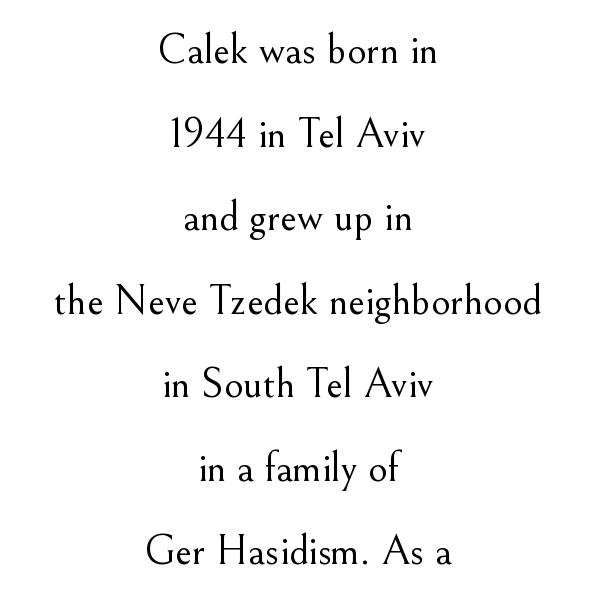
A clean baseline with only descenders dipping below it. The designer dialed line spacing up above the default. Character widths vary here, with narrow letters taking less room than wide ones. Caption: face not bold, strokes unweighted.
